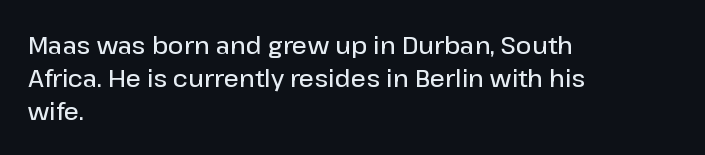
Leading: standard. The passage shown is semibold, sitting just below true bold. Descenders are the only things crossing below the line. Inter-character spacing is left at the font's built-in metrics. Notice how the stems are strictly vertical — no italics here.
